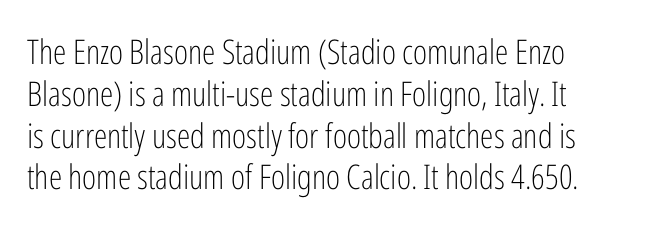
Is this a fixed-width face? No — the glyphs have proportional, varying widths. Honestly, the letter spacing is just normal — you wouldn't notice it. Ascenders rise straight up at ninety degrees. Vertical stems look standard width or narrower in stroke. Classification — sans serif. The lines are quadded left.
